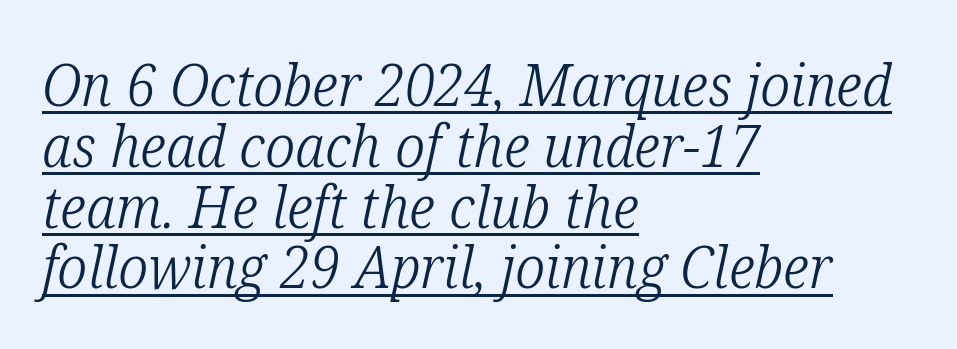
The image shows 59 px light, condensed serif type, italic (leaning right); set left-aligned, tight line spacing (1.03x), normal letter spacing, underlined; low stroke contrast and a medium x-height.
